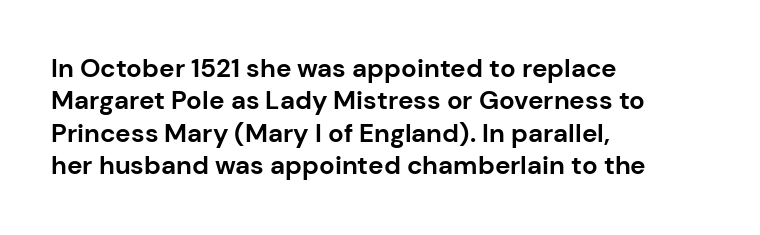
Interline gaps are of average width in this sample. Words float on clear page, feet unadorned. Weight check: bold — yes, fully. These lines were composed using upright roman letters.
